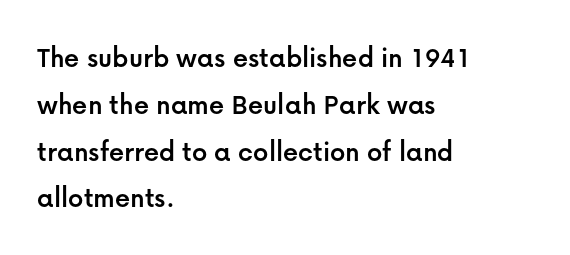
{"serif": "no", "italic": "no", "width": "normal", "stroke_contrast": "low", "x_height": "medium", "monospaced": "no", "underline": "no", "align": "left", "line_spacing": "normal", "line_spacing_ratio": 1.56, "letter_spacing": "normal", "letter_spacing_em": 0.0, "glyph_px": 30}
